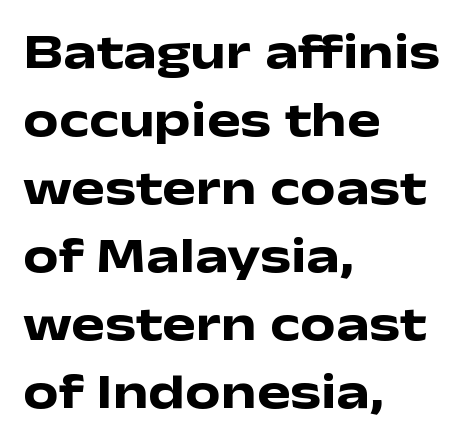
The image shows 50 px heavy, wide sans-serif type, upright; set left-aligned, normal line spacing (1.36x), normal letter spacing, not underlined; low stroke contrast and a medium x-height.
